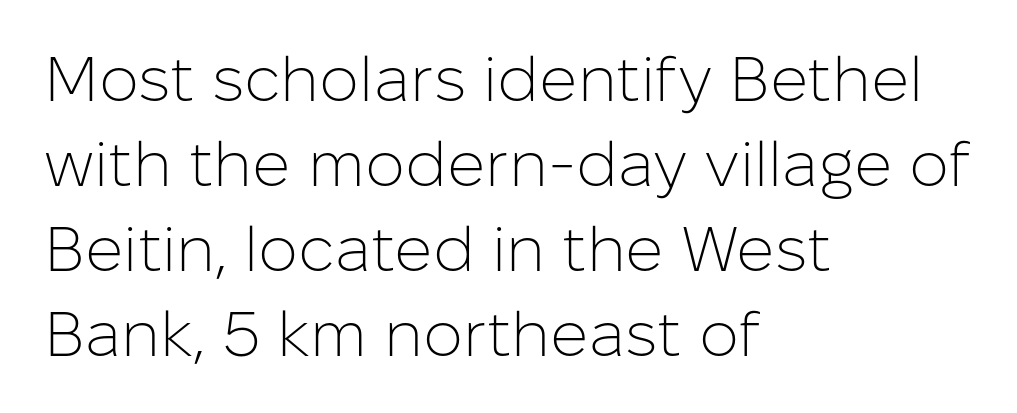
Descenders are the only things crossing below the line. Interline gaps are of average width in this sample. If you drew a ruler down the left edge, every line would touch it. The font family rendered here belongs to the sans-serif group.
